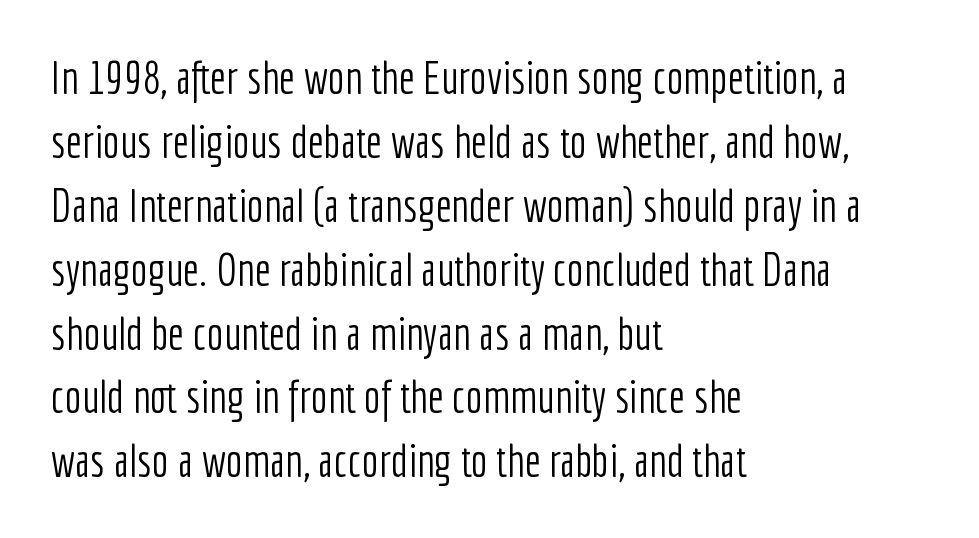
{"serif": "no", "italic": "no", "bold": "no", "weight": "light", "width": "condensed", "stroke_contrast": "low", "x_height": "medium", "monospaced": "no", "underline": "no", "align": "left", "line_spacing": "normal", "line_spacing_ratio": 1.42, "letter_spacing": "normal", "letter_spacing_em": 0.0, "glyph_px": 45}
